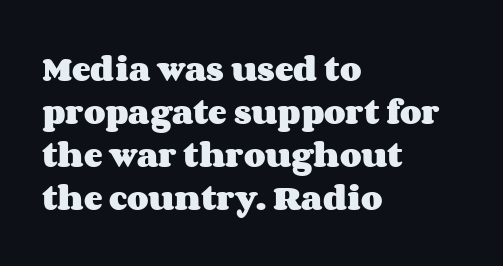
This block has exactly the height ordinary leading produces. These lines stack with their left ends in a neat column. These lines keep a tight, regular rhythm from letter to letter. This is heavy type, rendered in bold. The lettering stays uniformly vertical, giving the passage a roman look. Each letter keeps its own natural width here, so spacing adapts to shape.
